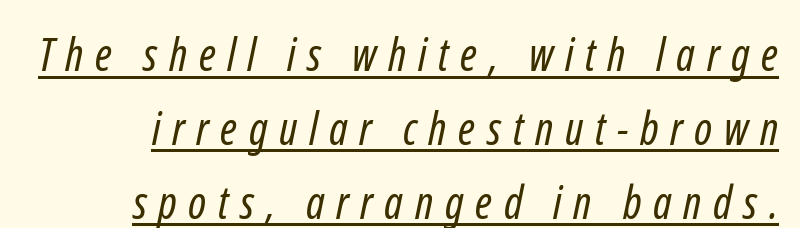
A rule runs beneath these lines of type. Proportional: the letters do not fall into vertical columns. The rows are spaced the way most documents space them. A typesetter would label this face a sans.
